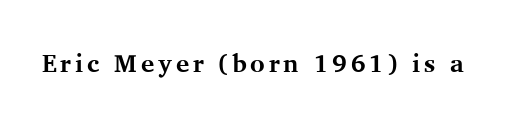
Weight check: bold — yes, fully. Ascenders rise straight up at ninety degrees. The string is rendered with underlining switched off.
